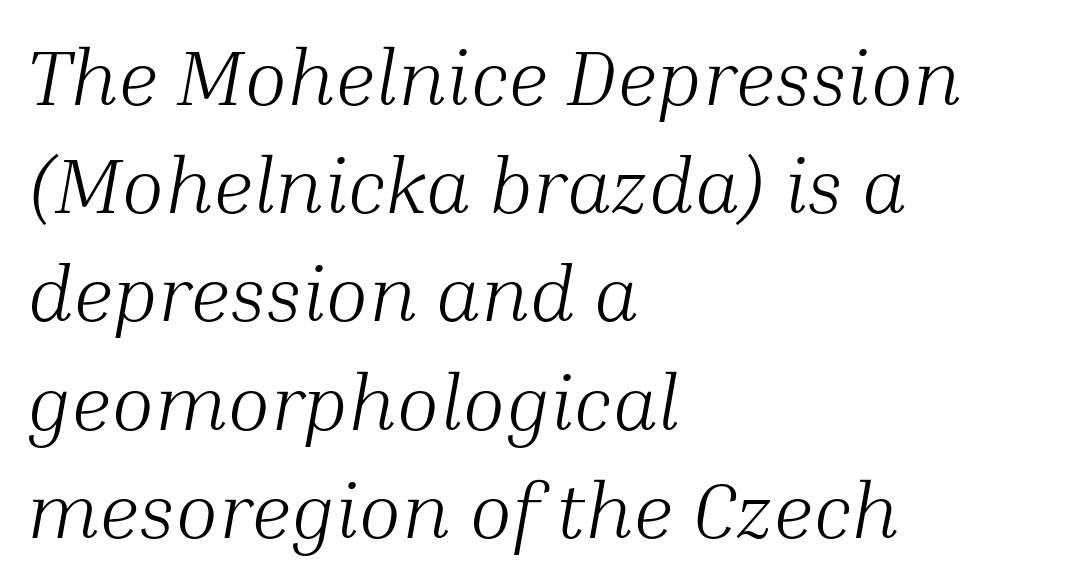
The rendering uses a moderate line-height, typical for paragraphs. There's an unmistakable incline to the writing here. Summary of weight: not heavy and not bold. Visually the block forms a straight wall on the left and a jagged coastline on the right. Serifs: yes, visible at the terminals of the letterforms.
